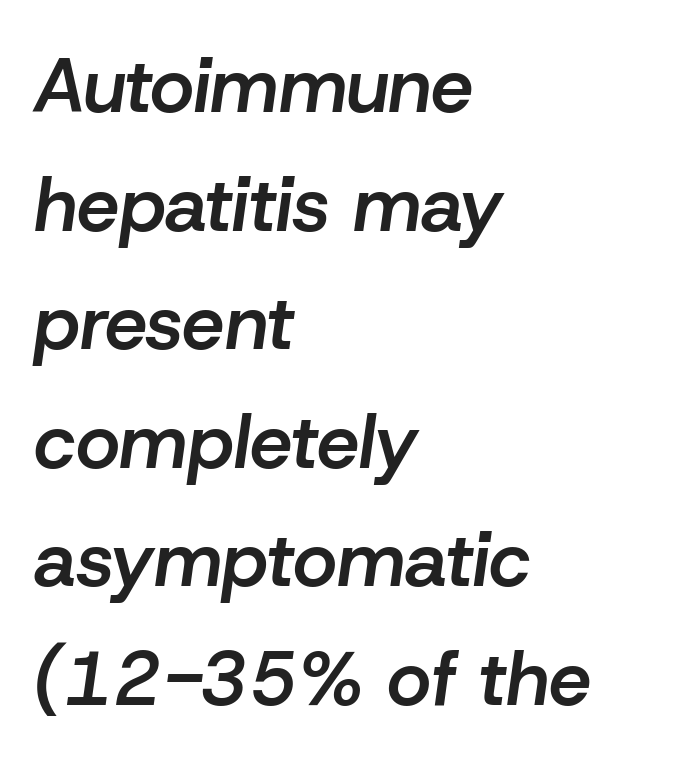
The paragraph has a hard left edge and a soft right edge. Notice how descenders clear the ascenders below comfortably — that's standard leading. The area under the type is left untouched. Caption: semibold face, moderately heavy strokes.
